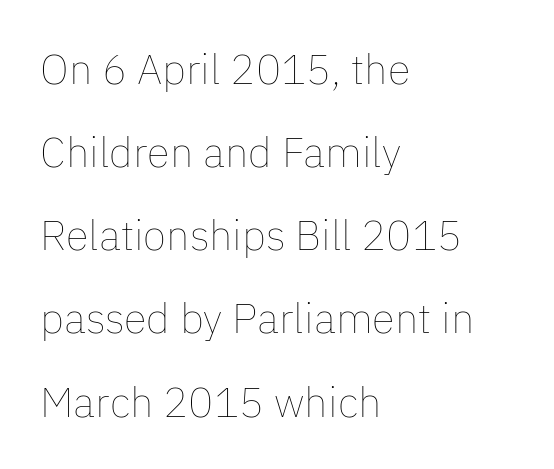
Q: Is the text bold? A: No.
Q: Is the text italic (slanted)? A: No, it is upright.
Q: Is the text underlined? A: No.
Q: How is the paragraph aligned? A: Left-aligned.
Q: Is the spacing between letters normal or unusually wide? A: Normal.
Q: Is the spacing between lines tight, normal or loose? A: Loose.
Q: Width (condensed, normal, or wide)? A: Normal.
Q: Stroke contrast? A: Low.
Q: x-height? A: Medium.
Q: Monospaced? A: No.
